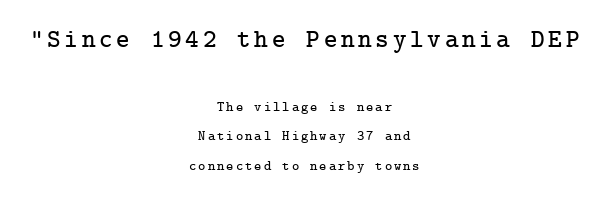
Unlike italic type, these characters show no tilt at all. The passage shown is not underscored anywhere. The rendering positions every line midway between the sides. The letters in the upper block stand taller than those in the block below.
